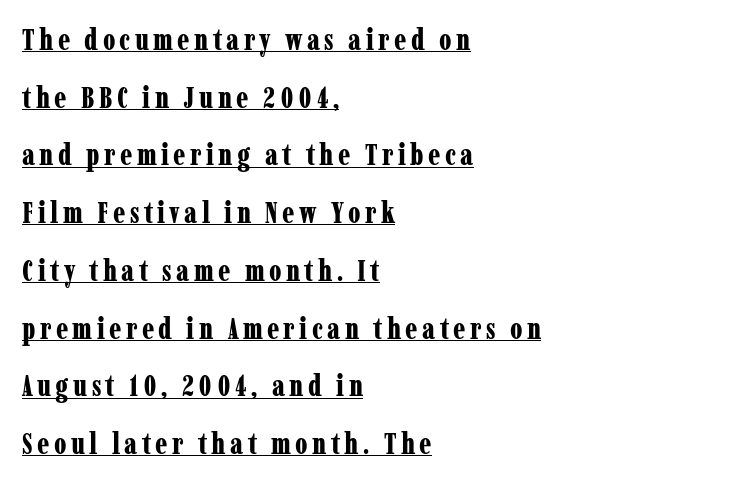
{"serif": "yes", "italic": "no", "bold": "yes", "weight": "bold", "width": "condensed", "stroke_contrast": "low", "x_height": "medium", "monospaced": "no", "underline": "yes", "align": "left", "line_spacing": "loose", "line_spacing_ratio": 1.99, "glyph_px": 29}
